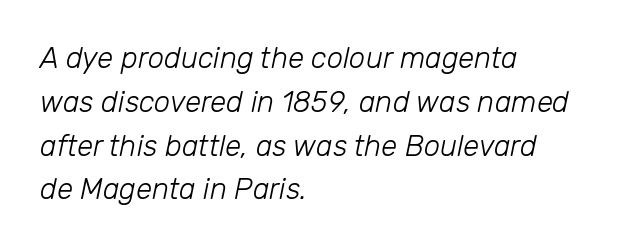
Q: Is the text bold? A: No.
Q: Is the text italic (slanted)? A: Yes, it leans right by about 12 degrees.
Q: Is the text underlined? A: No.
Q: How is the paragraph aligned? A: Left-aligned.
Q: Is the spacing between letters normal or unusually wide? A: Normal.
Q: Is the spacing between lines tight, normal or loose? A: Normal.
Q: Width (condensed, normal, or wide)? A: Normal.
Q: Stroke contrast? A: Low.
Q: x-height? A: Medium.
Q: Monospaced? A: No.
